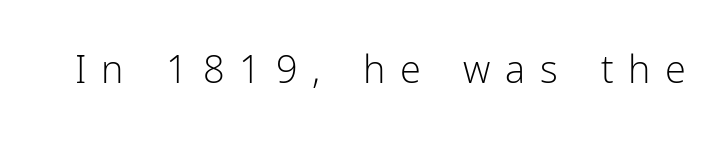
The image shows 38 px light sans-serif type, upright; set unusually wide letter spacing (+0.39 em), not underlined; low stroke contrast and a medium x-height.
